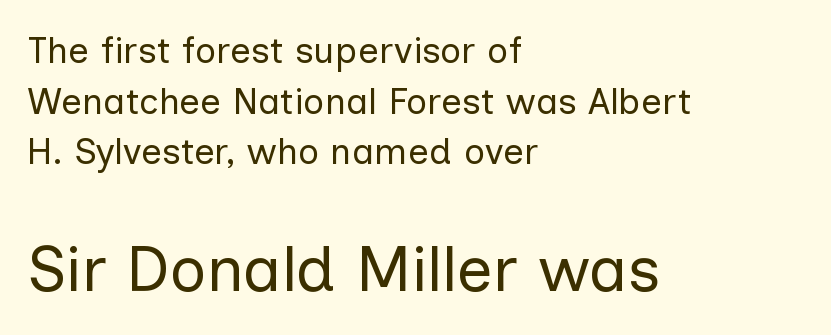
Q: Is the text bold? A: No.
Q: Is the text italic (slanted)? A: No, it is upright.
Q: Is the typeface a serif or a sans-serif typeface? A: Sans-serif.
Q: Is the text underlined? A: No.
Q: How is the paragraph aligned? A: Left-aligned.
Q: Is the spacing between letters normal or unusually wide? A: Normal.
Q: Is the spacing between lines tight, normal or loose? A: Normal.
Q: Which block of text is set in a larger size, the first (top) or the second (bottom)? A: The second (bottom) one.
Q: Width (condensed, normal, or wide)? A: Normal.
Q: Stroke contrast? A: Low.
Q: x-height? A: Medium.
Q: Monospaced? A: No.
